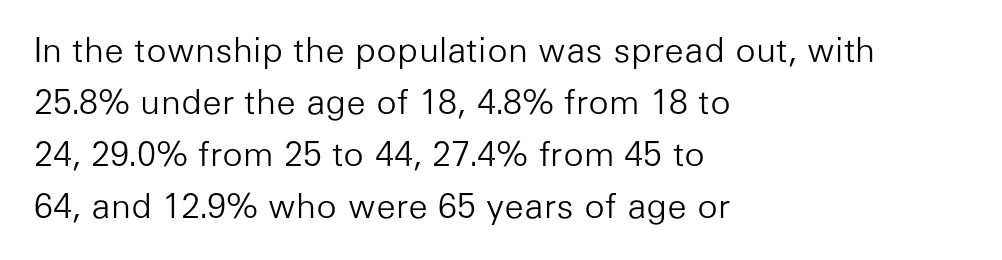
The image shows 34 px light sans-serif type, upright; set left-aligned, normal line spacing (1.53x), normal letter spacing, not underlined; low stroke contrast and a medium x-height.
